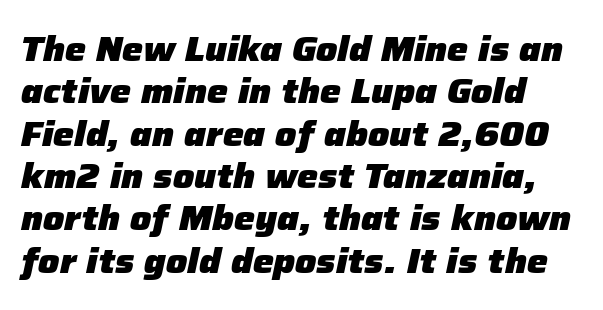
Q: Is the text bold? A: Yes.
Q: Is the text italic (slanted)? A: Yes, it leans right by about 12 degrees.
Q: Is the text underlined? A: No.
Q: How is the paragraph aligned? A: Left-aligned.
Q: Is the spacing between letters normal or unusually wide? A: Normal.
Q: Width (condensed, normal, or wide)? A: Normal.
Q: Stroke contrast? A: Low.
Q: x-height? A: Medium.
Q: Monospaced? A: No.
